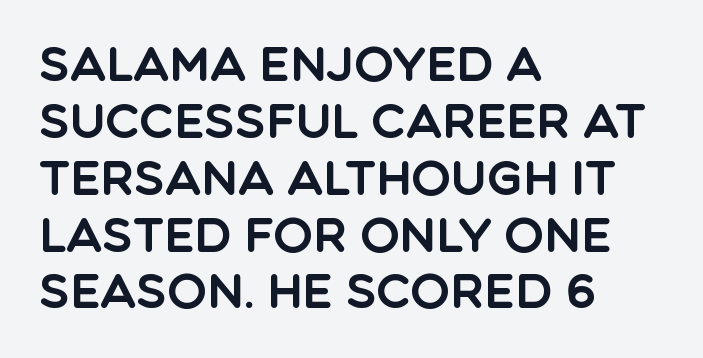
Is this a fixed-width face? No — the glyphs have proportional, varying widths. The letters carry no serifs — their stems end cleanly without finishing strokes. Tracking value appears to be zero — textbook default spacing. Which margin do the lines hug? The left one — the right edge is uneven.
